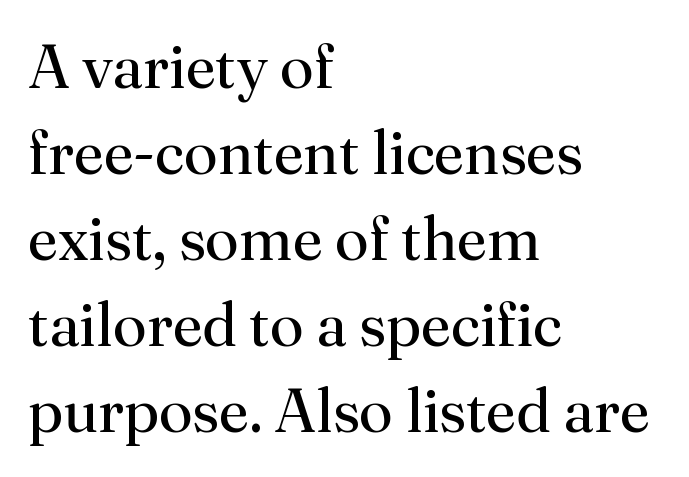
Clear beneath every line of the passage. This sample keeps an unexceptional amount of space between lines. Is this a sans? No — the strokes have serifs. The rag falls on the right side of this text block. The line texture is even and compact thanks to regular tracking. The typeface has the unassuming heft of standard copy or less.
